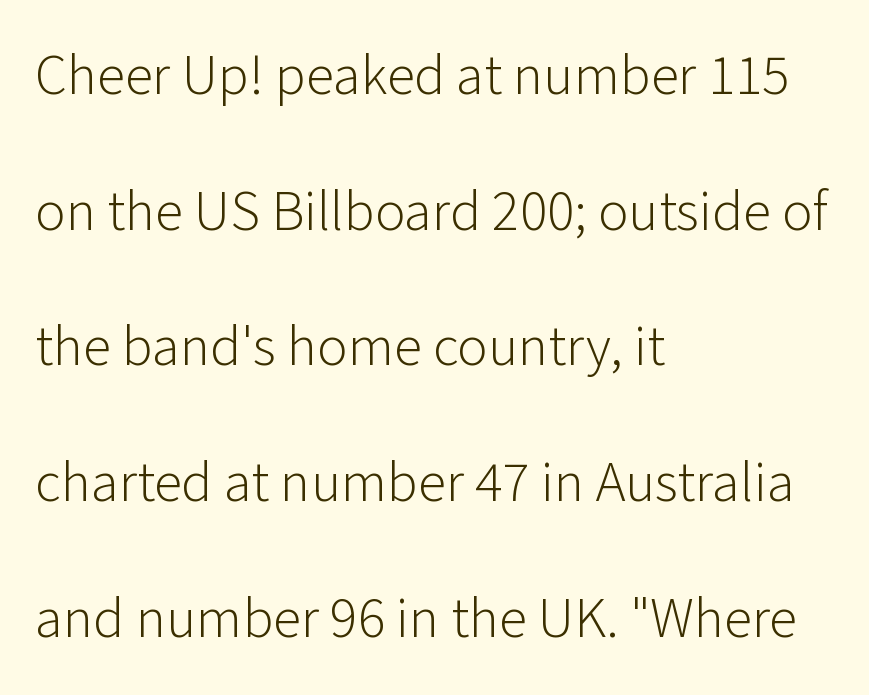
The image shows 57 px light sans-serif type, upright; set left-aligned, loose line spacing (2.38x), normal letter spacing, not underlined; low stroke contrast and a medium x-height.
